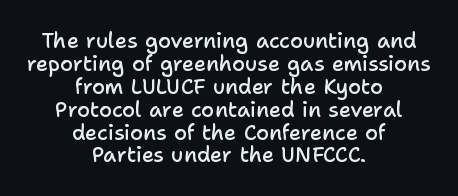
The image shows 21 px text type, upright; set centered, tight line spacing (1.09x), normal letter spacing, not underlined.
